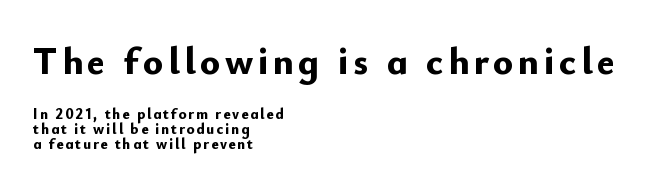
{"serif": "no", "italic": "no", "bold": "yes", "weight": "bold", "width": "normal", "stroke_contrast": "low", "x_height": "small", "monospaced": "no", "underline": "no", "align": "left", "line_spacing": "tight", "line_spacing_ratio": 1.03, "larger_block": "first", "size_ratio": 2.53, "glyph_px": 38}
